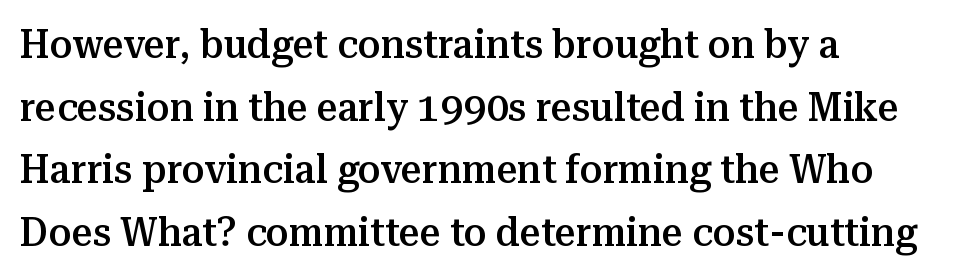
Check under the words: just untouched page. The rendering shows small feet on the letterforms — a serif design. The tracking reads as untouched default to a designer's eye. Is the block centered? No — it sits flush against the left margin. Moderately thickened strokes mark this as semibold type.
